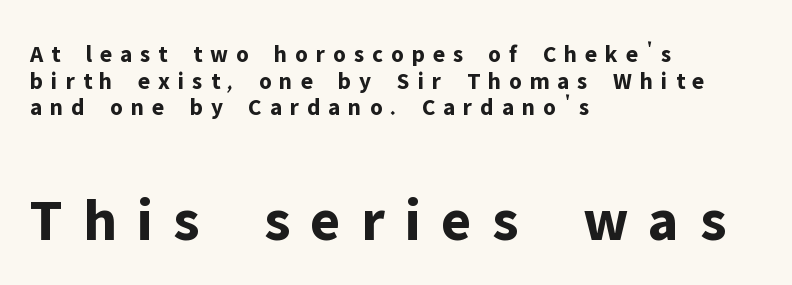
{"serif": "no", "italic": "no", "bold": "yes", "weight": "bold", "width": "normal", "stroke_contrast": "low", "x_height": "medium", "monospaced": "no", "underline": "no", "align": "left", "line_spacing": "tight", "line_spacing_ratio": 1.11, "letter_spacing": "wide", "letter_spacing_em": 0.33, "larger_block": "second", "size_ratio": 2.54, "glyph_px": 61}
